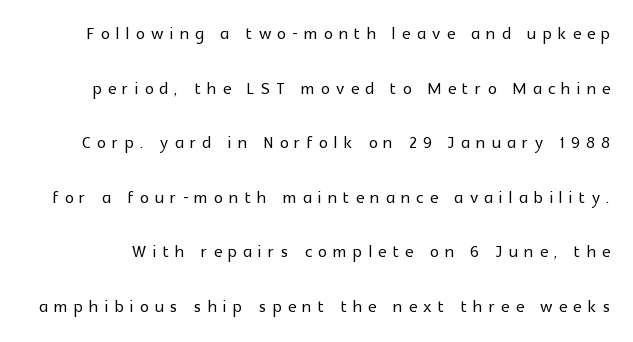
{"italic": "no", "underline": "no", "line_spacing": "loose", "line_spacing_ratio": 2.48, "letter_spacing": "wide", "letter_spacing_em": 0.29, "glyph_px": 22}
